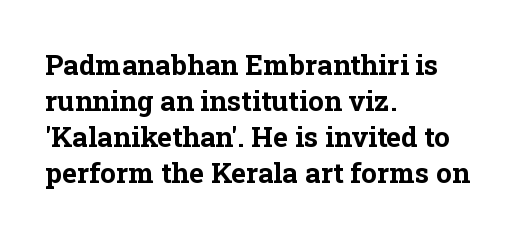
The image shows 28 px bold serif type, upright; set left-aligned, normal line spacing (1.28x), normal letter spacing, not underlined; low stroke contrast and a medium x-height.
